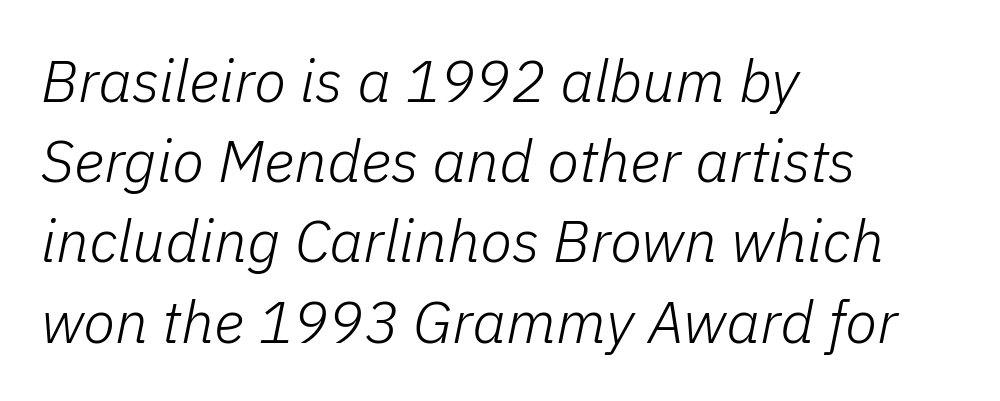
{"italic": "yes", "lean": "right", "slant_degrees": 11, "bold": "no", "weight": "light", "width": "normal", "stroke_contrast": "low", "x_height": "medium", "monospaced": "no", "underline": "no", "align": "left", "line_spacing": "normal", "line_spacing_ratio": 1.36, "letter_spacing": "normal", "letter_spacing_em": 0.0, "glyph_px": 59}
